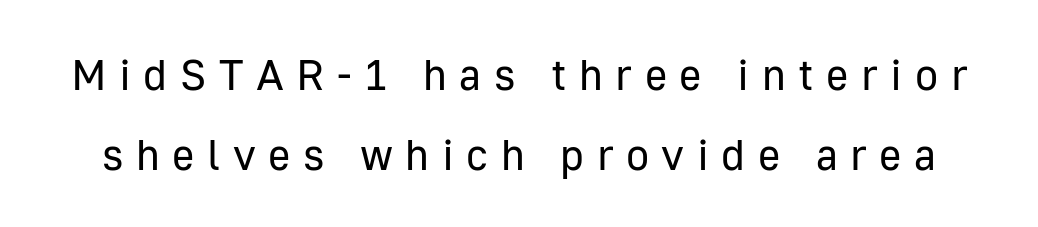
Q: Is the text bold? A: No.
Q: Is the text italic (slanted)? A: No, it is upright.
Q: Is the typeface a serif or a sans-serif typeface? A: Sans-serif.
Q: Is the text underlined? A: No.
Q: Is the spacing between letters normal or unusually wide? A: Unusually wide.
Q: Width (condensed, normal, or wide)? A: Normal.
Q: Stroke contrast? A: Low.
Q: x-height? A: Medium.
Q: Monospaced? A: No.
